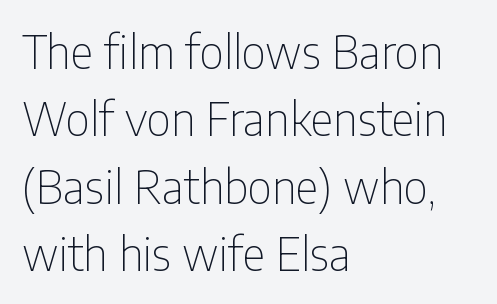
Q: Is the text bold? A: No.
Q: Is the text italic (slanted)? A: No, it is upright.
Q: Is the typeface a serif or a sans-serif typeface? A: Sans-serif.
Q: Is the text underlined? A: No.
Q: How is the paragraph aligned? A: Left-aligned.
Q: Is the spacing between letters normal or unusually wide? A: Normal.
Q: Is the spacing between lines tight, normal or loose? A: Normal.
Q: Width (condensed, normal, or wide)? A: Condensed.
Q: Stroke contrast? A: Low.
Q: x-height? A: Medium.
Q: Monospaced? A: No.
